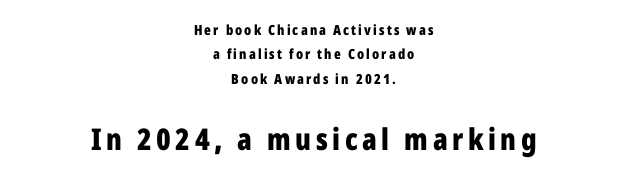
The letters stand upright; this is a roman face. The text block is weighted toward neither margin, spreading evenly from the middle. A typesetter would call this proportional, since set widths differ per character. Has an underline been added? It has not. I'd call this a sans setting — the letters go barefoot. Does the bottom block carry the larger type? Yes, it does.
